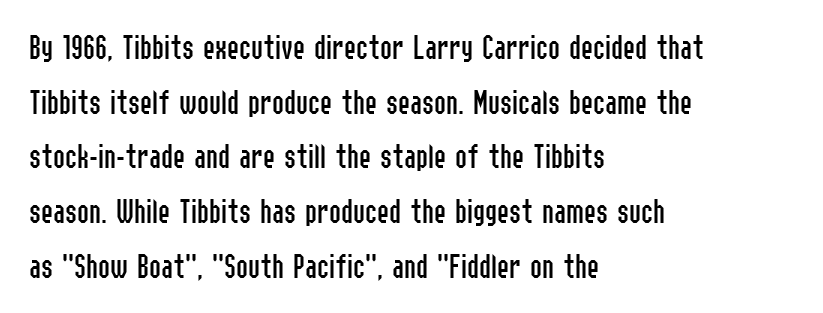
{"serif": "no", "italic": "no", "bold": "no", "weight": "regular", "width": "condensed", "stroke_contrast": "low", "x_height": "medium", "monospaced": "no", "underline": "no", "align": "left", "line_spacing": "normal", "line_spacing_ratio": 1.52, "letter_spacing": "normal", "letter_spacing_em": 0.0, "glyph_px": 36}
